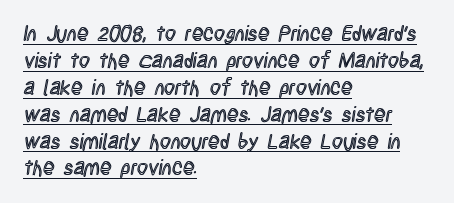
Q: Is the text italic (slanted)? A: Yes.
Q: Is the text underlined? A: Yes.
Q: How is the paragraph aligned? A: Left-aligned.
Q: Is the spacing between letters normal or unusually wide? A: Normal.
Q: Is the spacing between lines tight, normal or loose? A: Normal.
